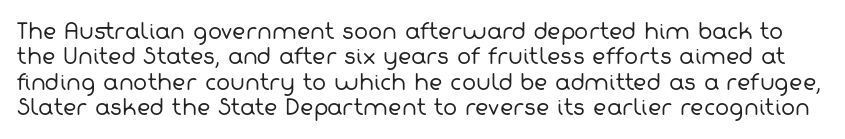
Q: Is the text bold? A: No.
Q: Is the text underlined? A: No.
Q: Is the spacing between letters normal or unusually wide? A: Normal.
